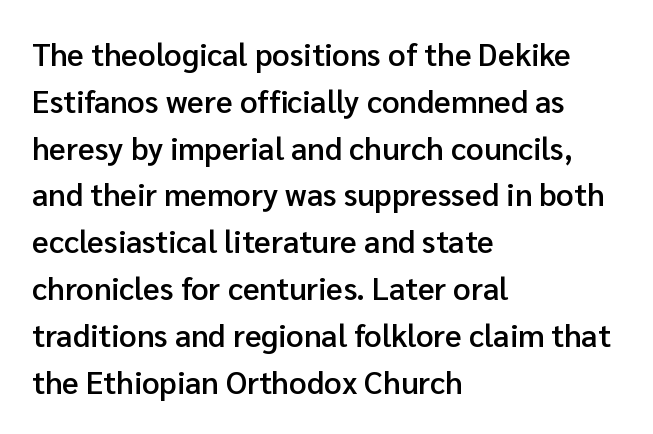
The letters stand straight up with perfectly vertical stems. A typesetter would call this leading conventional body-copy spacing. Students, this is semibold: more ink than regular, less than bold. A typesetter would label this face a sans.
